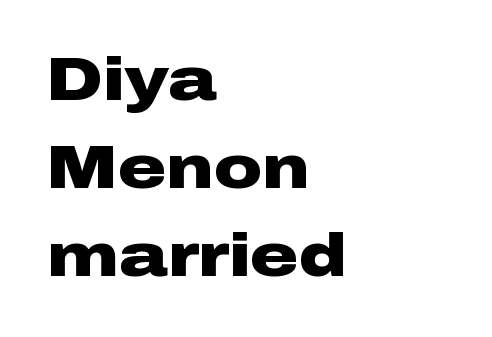
Strokes here are thick enough to call this a true bold. How are the letters spaced? Ordinarily, with no added tracking. Quick note: interline space is typical. Look at the bottom of the vertical strokes: they stop flat, with no serifs. This rendering features lettering with no underline. Character widths vary here, with narrow letters taking less room than wide ones.
